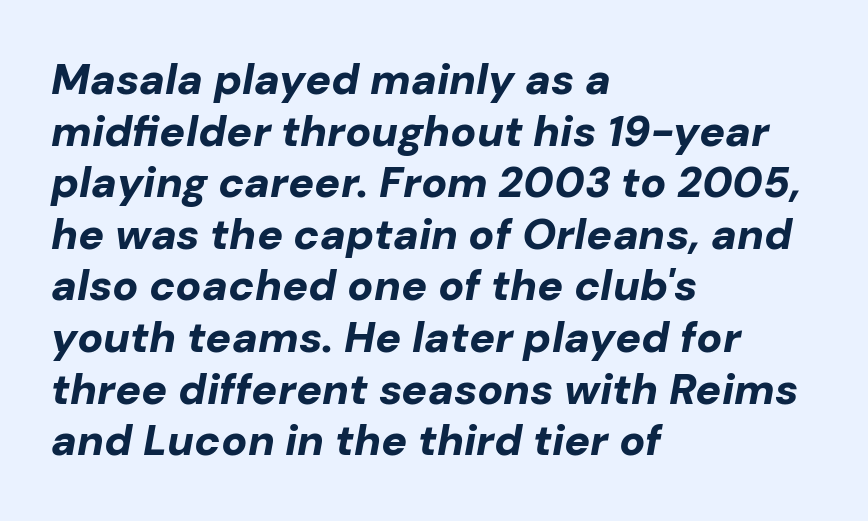
{"italic": "yes", "lean": "right", "slant_degrees": 10, "bold": "yes", "weight": "bold", "width": "normal", "stroke_contrast": "low", "x_height": "medium", "monospaced": "no", "underline": "no", "align": "left", "line_spacing_ratio": 1.2, "letter_spacing": "normal", "letter_spacing_em": 0.0, "glyph_px": 43}
